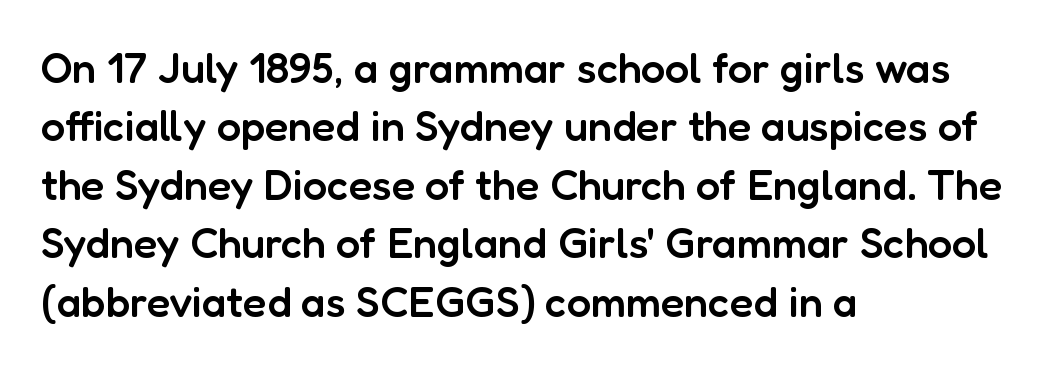
The image shows 43 px semibold sans-serif type, upright; set left-aligned, normal line spacing (1.36x), normal letter spacing, not underlined; low stroke contrast and a medium x-height.
